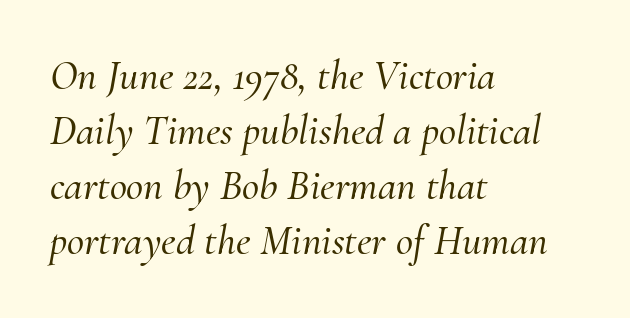
The image shows 42 px serif type, italic (leaning right); set left-aligned, normal line spacing (1.31x), normal letter spacing, not underlined; medium stroke contrast and a small x-height.
